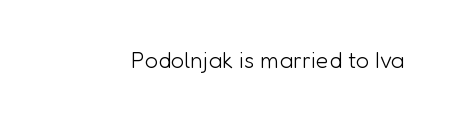
Q: Is the text bold? A: No.
Q: Is the text italic (slanted)? A: No, it is upright.
Q: Is the text underlined? A: No.
Q: Is the spacing between letters normal or unusually wide? A: Normal.
